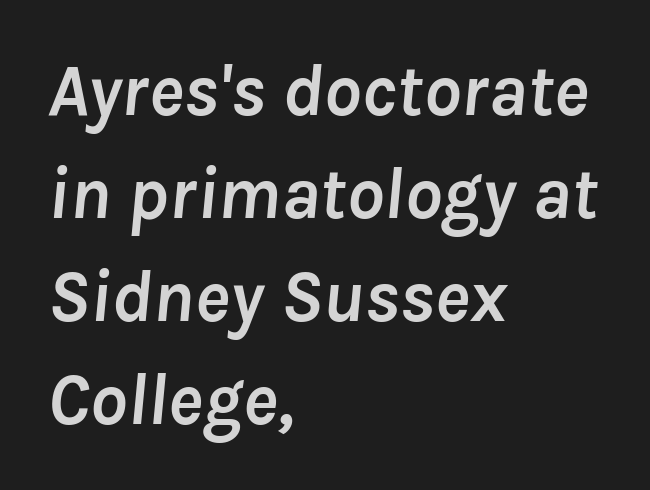
{"italic": "yes", "lean": "right", "slant_degrees": 8, "bold": "yes", "weight": "semibold", "width": "normal", "stroke_contrast": "low", "x_height": "medium", "monospaced": "no", "underline": "no", "align": "left", "line_spacing": "normal", "line_spacing_ratio": 1.39, "letter_spacing": "normal", "letter_spacing_em": 0.0, "glyph_px": 74}
